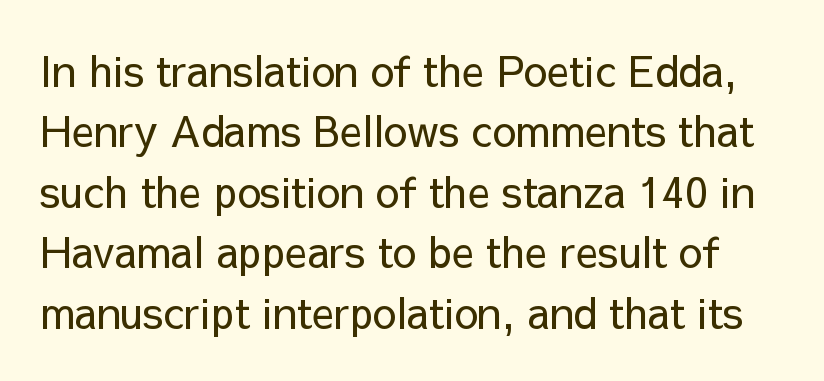
Q: Is the text bold? A: No.
Q: Is the text italic (slanted)? A: No, it is upright.
Q: Is the typeface a serif or a sans-serif typeface? A: Sans-serif.
Q: Is the text underlined? A: No.
Q: Is the spacing between letters normal or unusually wide? A: Normal.
Q: Is the spacing between lines tight, normal or loose? A: Normal.
Q: Width (condensed, normal, or wide)? A: Normal.
Q: Stroke contrast? A: Low.
Q: x-height? A: Medium.
Q: Monospaced? A: No.
